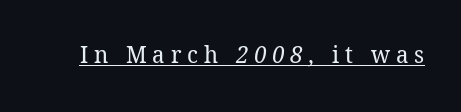
Q: Is the text bold? A: No.
Q: Is the text underlined? A: Yes.
Q: Is the spacing between letters normal or unusually wide? A: Unusually wide.
